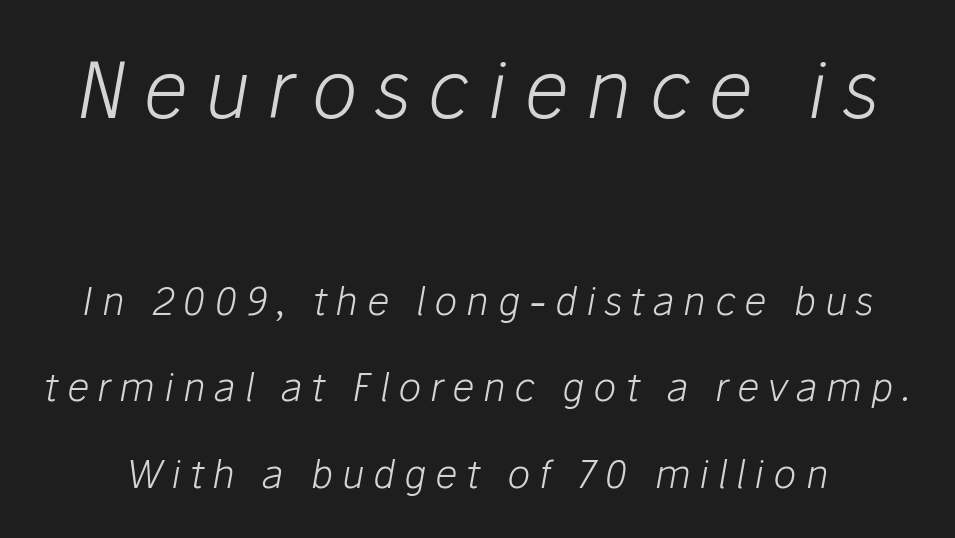
{"italic": "yes", "lean": "right", "slant_degrees": 10, "bold": "no", "weight": "light", "width": "normal", "stroke_contrast": "low", "x_height": "medium", "monospaced": "no", "underline": "no", "line_spacing": "loose", "line_spacing_ratio": 2.22, "letter_spacing": "wide", "letter_spacing_em": 0.22, "larger_block": "first", "size_ratio": 2.0, "glyph_px": 78}
